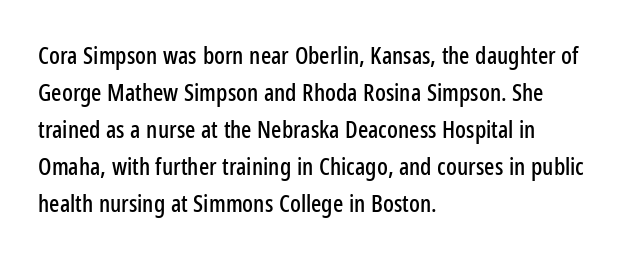
The image shows 24 px text type, upright; set left-aligned, normal line spacing (1.54x), normal letter spacing, not underlined.
